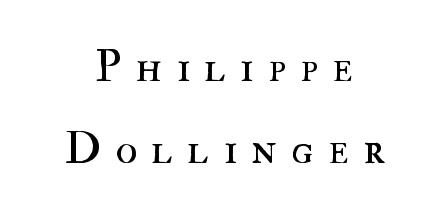
The image shows 45 px regular-weight type, upright; set centered, line spacing 1.82x, unusually wide letter spacing (+0.32 em), not underlined; high stroke contrast and a small x-height.
